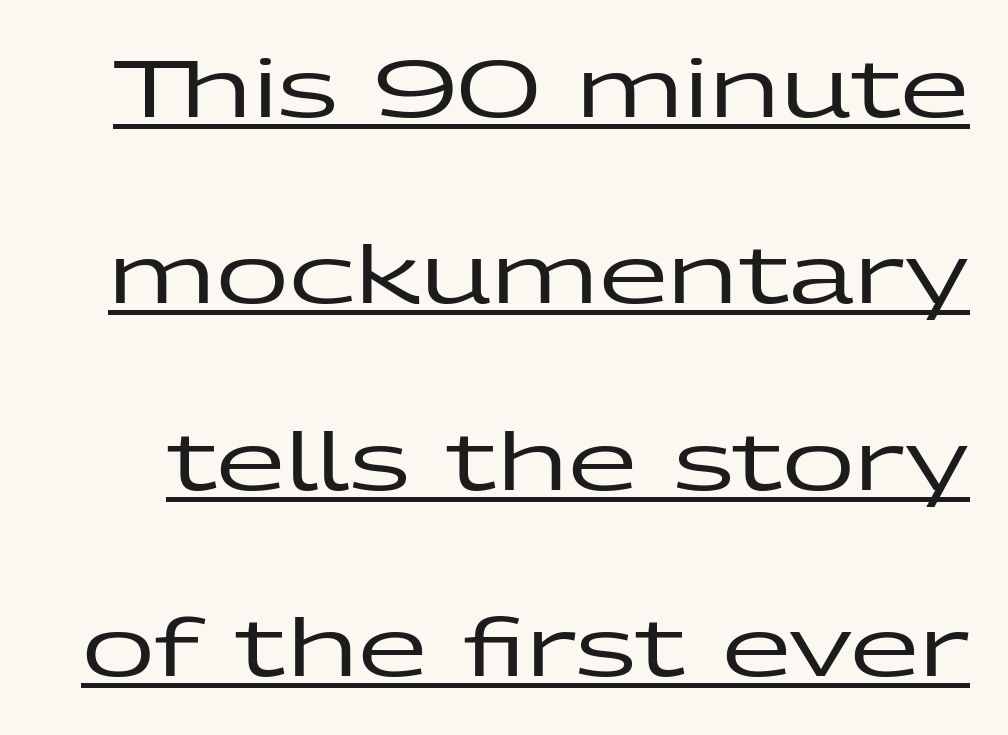
You can tell it's not italic because the verticals are truly vertical. Nope, no serifs anywhere on these letters. Students, note that the glyphs here touch the page at normal intervals. You can see a thin bar hugging the bottom of the glyphs. The lines are spread far apart with generous leading.
